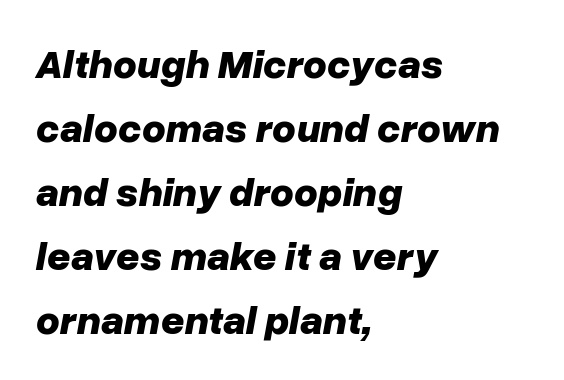
Compared with ordinary roman type, these characters are visibly tilted. The letters advance in unequal steps, a hallmark of proportional type. You'd pick this weight for a headline — it's a proper bold. Compared with a centered layout, this one pins lines to the left instead. A bare baseline throughout the passage. Students, note that the glyphs here touch the page at normal intervals.
